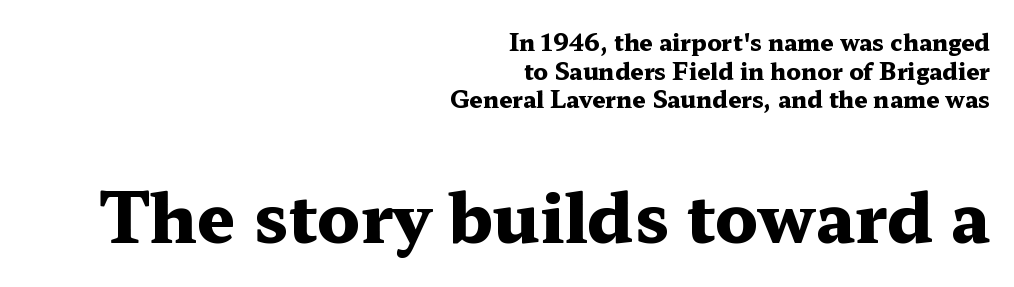
The image shows 68 px heavy, wide serif type, upright; set right-aligned, line spacing 1.24x, normal letter spacing, not underlined; the second (bottom) block is 2.96x larger; medium stroke contrast and a medium x-height.
